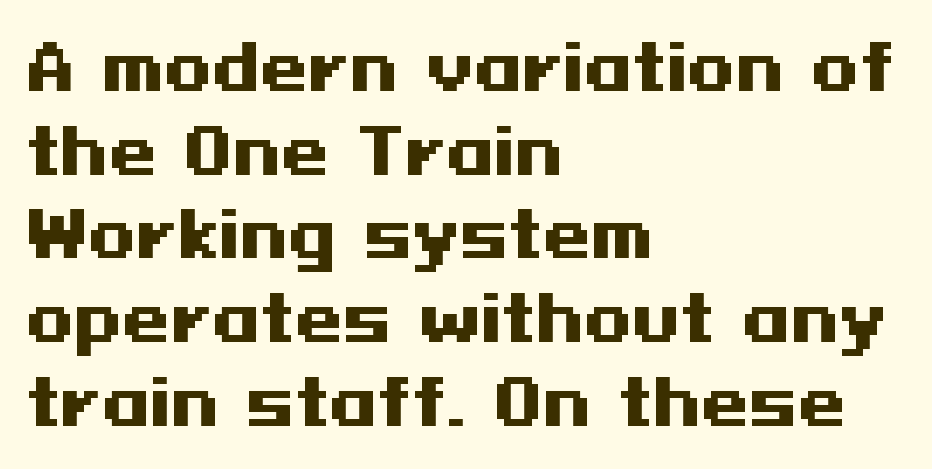
Q: Is the text bold? A: Yes.
Q: Is the text italic (slanted)? A: No, it is upright.
Q: Is the typeface a serif or a sans-serif typeface? A: Sans-serif.
Q: Is the text underlined? A: No.
Q: How is the paragraph aligned? A: Left-aligned.
Q: Is the spacing between letters normal or unusually wide? A: Normal.
Q: Is the spacing between lines tight, normal or loose? A: Normal.
Q: Width (condensed, normal, or wide)? A: Wide.
Q: Stroke contrast? A: Medium.
Q: x-height? A: Medium.
